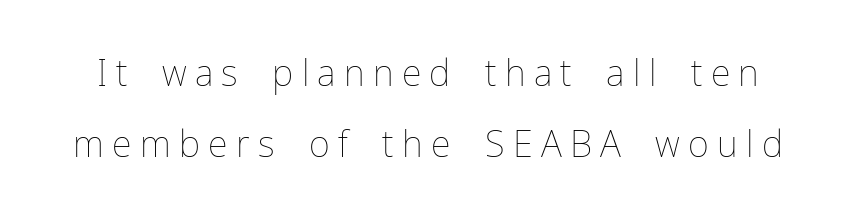
The image shows 36 px thin type, upright; set loose line spacing (1.98x), unusually wide letter spacing (+0.23 em), not underlined; low stroke contrast and a medium x-height.
